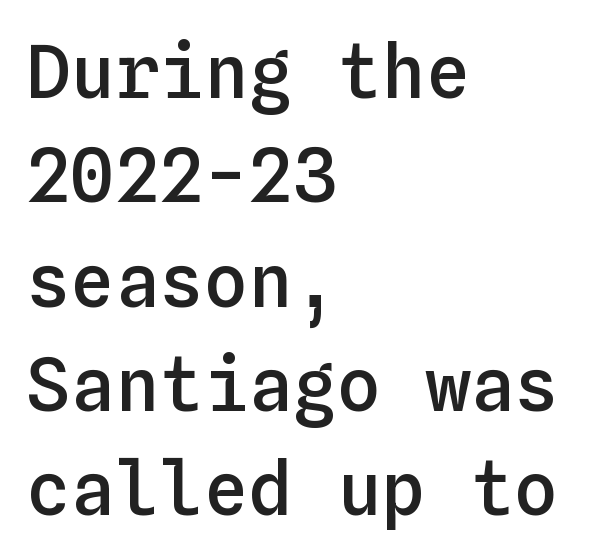
Weight check: semibold — heavier than regular, not quite bold. Leftover space on each line is placed entirely after the last word. The gap between lines stays unmarked. You could count columns in this text — the font is strictly monospaced. Does the lettering tilt? It doesn't — this is upright. Each new line begins a customary step beneath the previous one.
